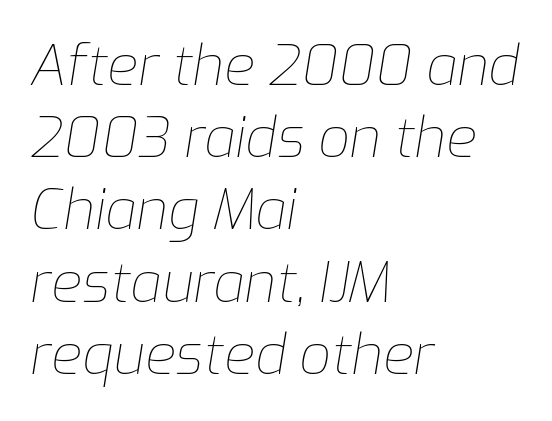
Q: Is the text bold? A: No.
Q: Is the text italic (slanted)? A: Yes, it leans right by about 9 degrees.
Q: Is the text underlined? A: No.
Q: How is the paragraph aligned? A: Left-aligned.
Q: Is the spacing between letters normal or unusually wide? A: Normal.
Q: Is the spacing between lines tight, normal or loose? A: Normal.
Q: Width (condensed, normal, or wide)? A: Normal.
Q: Stroke contrast? A: Low.
Q: x-height? A: Medium.
Q: Monospaced? A: No.
